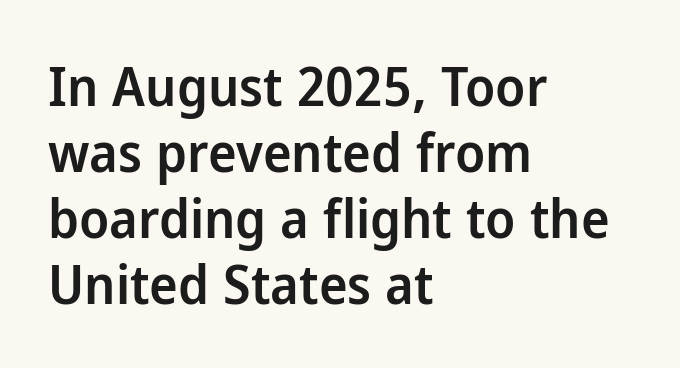
The image shows 54 px semibold sans-serif type, upright; set left-aligned, line spacing 1.22x, normal letter spacing, not underlined; low stroke contrast and a medium x-height.
